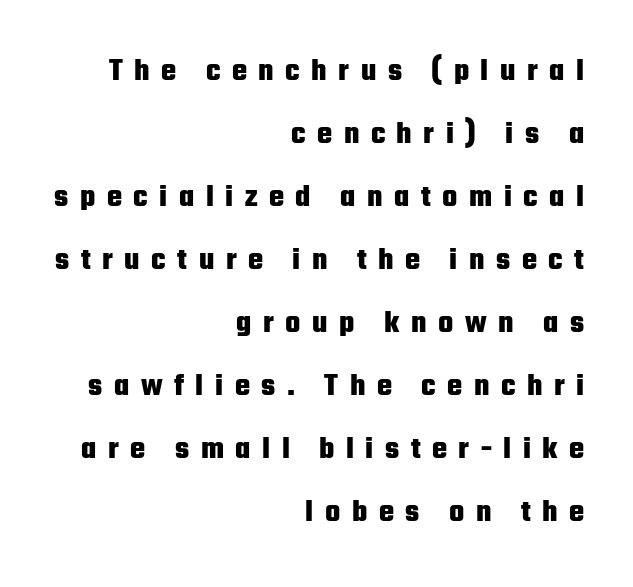
The image shows 32 px heavy, condensed sans-serif type, upright; set right-aligned, loose line spacing (1.97x), unusually wide letter spacing (+0.36 em), not underlined; low stroke contrast and a medium x-height.
